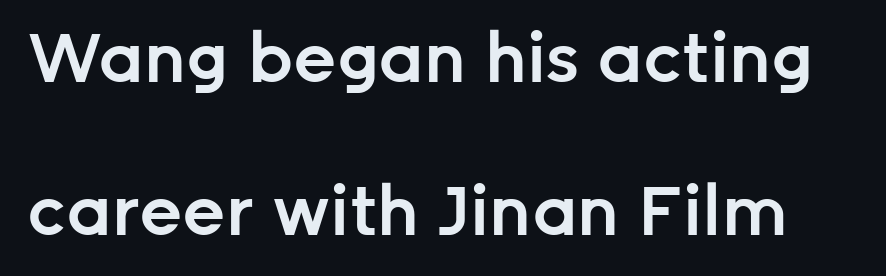
The image shows 68 px semibold sans-serif type, upright; set loose line spacing (2.25x), normal letter spacing, not underlined; low stroke contrast and a medium x-height.
